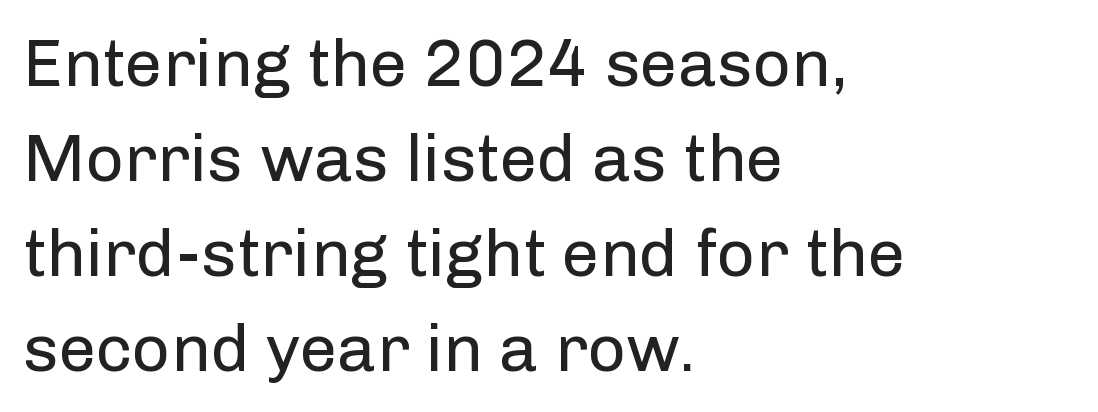
Serif or sans? Sans — the stroke terminals are bare. Type without underlining. Short note: letters normally spaced. A typesetter would call this proportional, since set widths differ per character. The block of text has a typical density, with ordinary space between rows.
